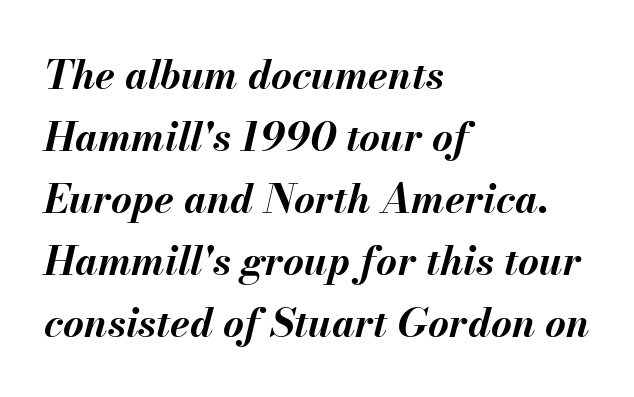
The passage shown is not underscored anywhere. A typesetter would call this leading conventional body-copy spacing. Rendered with sloped, italic letterforms. The font is running at its bold setting. Compared with typical body copy, the letter spacing here is the same. The rendering uses natural spacing where letterforms have individual widths.
